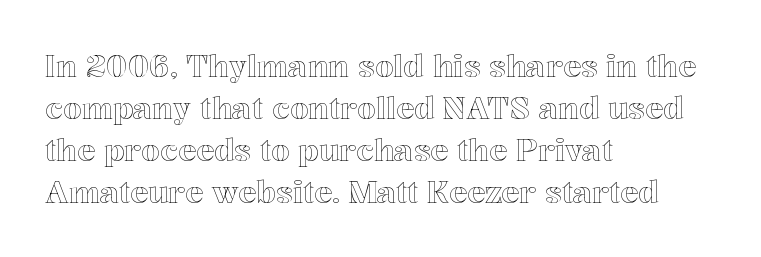
{"italic": "no", "width": "normal", "x_height": "medium", "monospaced": "no", "underline": "no", "align": "left", "line_spacing": "normal", "line_spacing_ratio": 1.4, "letter_spacing": "normal", "letter_spacing_em": 0.0, "glyph_px": 30}
